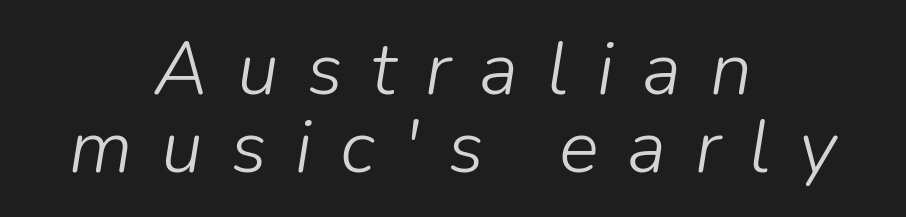
{"italic": "yes", "lean": "right", "slant_degrees": 9, "bold": "no", "weight": "light", "width": "normal", "stroke_contrast": "low", "x_height": "medium", "monospaced": "no", "underline": "no", "align": "center", "line_spacing": "tight", "line_spacing_ratio": 1.04, "letter_spacing": "wide", "letter_spacing_em": 0.38, "glyph_px": 75}
